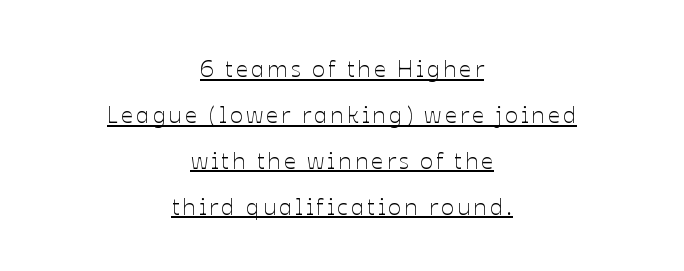
{"italic": "no", "bold": "no", "underline": "yes", "align": "center", "line_spacing": "loose", "line_spacing_ratio": 1.91, "glyph_px": 24}
